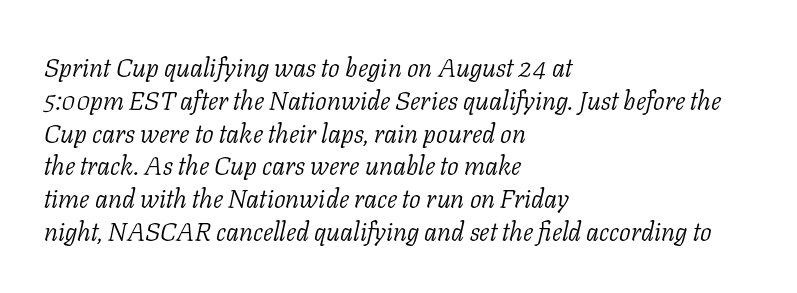
{"italic": "yes", "lean": "right", "slant_degrees": 11, "bold": "no", "underline": "no", "align": "left", "line_spacing": "normal", "line_spacing_ratio": 1.26, "letter_spacing": "normal", "letter_spacing_em": 0.0, "glyph_px": 26}
